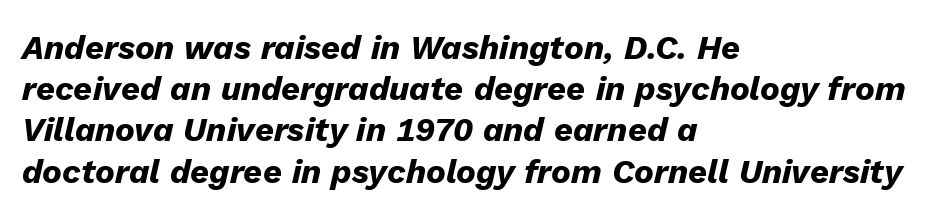
{"italic": "yes", "lean": "right", "slant_degrees": 13, "bold": "yes", "weight": "heavy", "width": "normal", "stroke_contrast": "low", "x_height": "medium", "monospaced": "no", "underline": "no", "align": "left", "line_spacing": "normal", "line_spacing_ratio": 1.25, "letter_spacing": "normal", "letter_spacing_em": 0.0, "glyph_px": 33}
